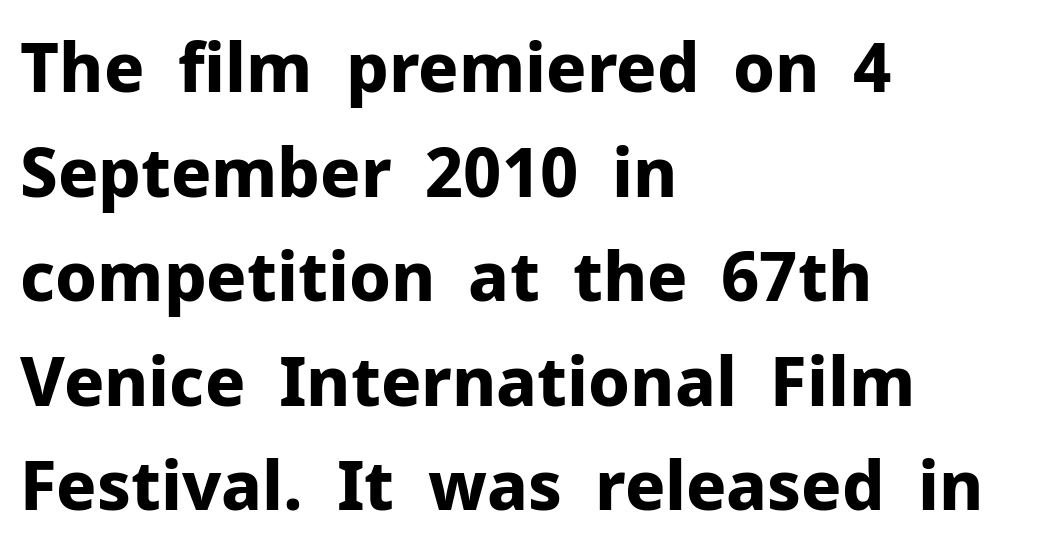
Q: Is the text bold? A: Yes.
Q: Is the text italic (slanted)? A: No, it is upright.
Q: Is the typeface a serif or a sans-serif typeface? A: Sans-serif.
Q: Is the text underlined? A: No.
Q: How is the paragraph aligned? A: Left-aligned.
Q: Is the spacing between letters normal or unusually wide? A: Normal.
Q: Is the spacing between lines tight, normal or loose? A: Normal.
Q: Width (condensed, normal, or wide)? A: Normal.
Q: Stroke contrast? A: Low.
Q: x-height? A: Medium.
Q: Monospaced? A: No.
